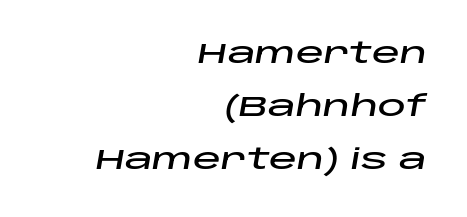
{"italic": "yes", "lean": "right", "slant_degrees": 10, "width": "wide", "stroke_contrast": "low", "x_height": "large", "monospaced": "no", "underline": "no", "align": "right", "line_spacing": "loose", "line_spacing_ratio": 1.9, "letter_spacing": "normal", "letter_spacing_em": 0.0, "glyph_px": 28}
